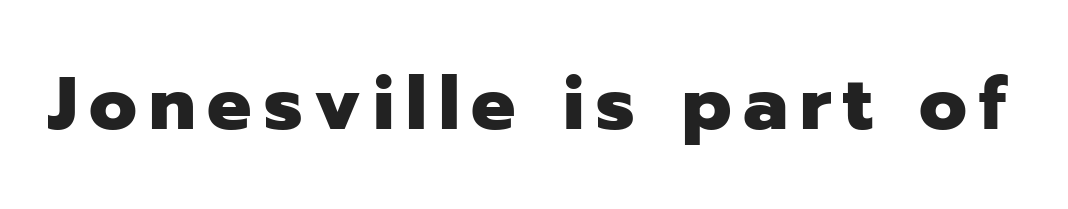
{"serif": "no", "italic": "no", "bold": "yes", "weight": "heavy", "width": "normal", "stroke_contrast": "low", "x_height": "medium", "monospaced": "no", "underline": "no", "glyph_px": 74}
